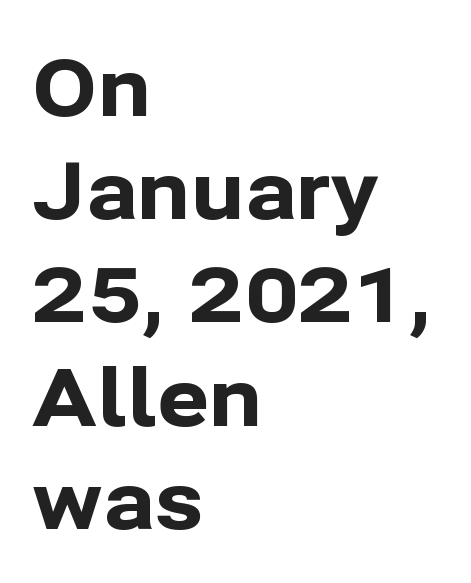
The image shows 80 px bold sans-serif type, upright; set left-aligned, normal line spacing (1.29x), normal letter spacing, not underlined; low stroke contrast and a medium x-height.
